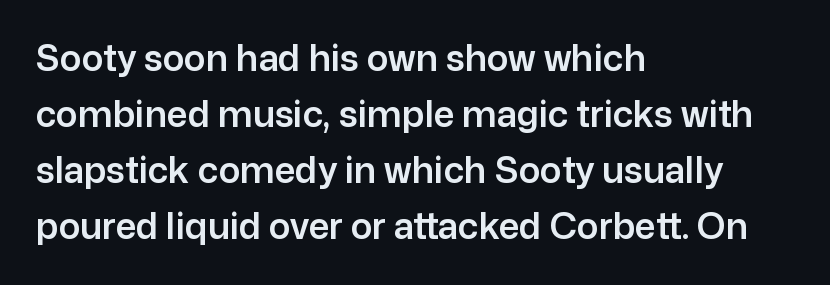
{"serif": "no", "italic": "no", "width": "normal", "stroke_contrast": "low", "x_height": "medium", "monospaced": "no", "underline": "no", "align": "left", "line_spacing": "normal", "line_spacing_ratio": 1.56, "letter_spacing": "normal", "letter_spacing_em": 0.0, "glyph_px": 36}
